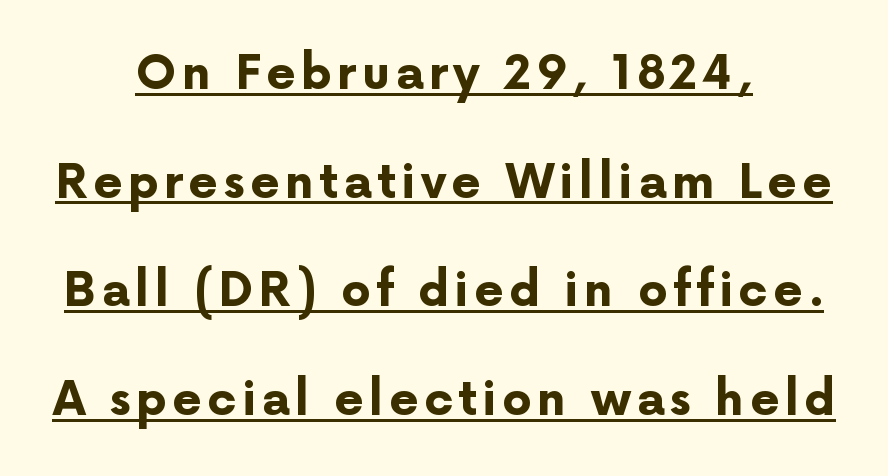
Q: Is the text bold? A: Yes.
Q: Is the text italic (slanted)? A: No, it is upright.
Q: Is the typeface a serif or a sans-serif typeface? A: Sans-serif.
Q: Is the text underlined? A: Yes.
Q: How is the paragraph aligned? A: Centered.
Q: Is the spacing between lines tight, normal or loose? A: Loose.
Q: Width (condensed, normal, or wide)? A: Normal.
Q: Stroke contrast? A: Low.
Q: x-height? A: Medium.
Q: Monospaced? A: No.
